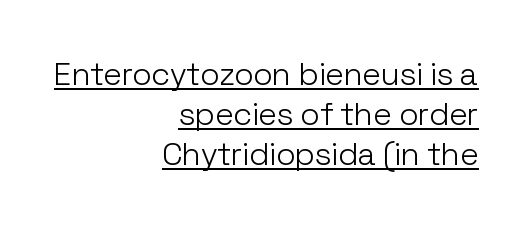
Q: Is the text bold? A: No.
Q: Is the text italic (slanted)? A: No, it is upright.
Q: Is the typeface a serif or a sans-serif typeface? A: Sans-serif.
Q: Is the text underlined? A: Yes.
Q: How is the paragraph aligned? A: Right-aligned.
Q: Is the spacing between letters normal or unusually wide? A: Normal.
Q: Is the spacing between lines tight, normal or loose? A: Normal.
Q: Width (condensed, normal, or wide)? A: Normal.
Q: Stroke contrast? A: Low.
Q: x-height? A: Medium.
Q: Monospaced? A: No.
